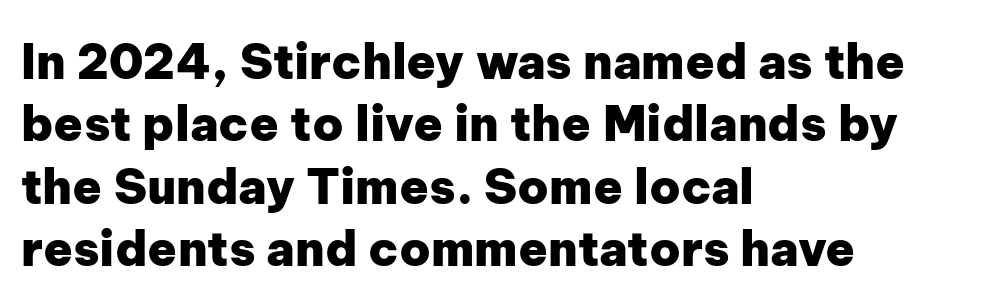
{"serif": "no", "italic": "no", "bold": "yes", "weight": "heavy", "width": "normal", "stroke_contrast": "low", "x_height": "medium", "monospaced": "no", "underline": "no", "align": "left", "line_spacing": "normal", "line_spacing_ratio": 1.3, "letter_spacing": "normal", "letter_spacing_em": 0.0, "glyph_px": 48}
